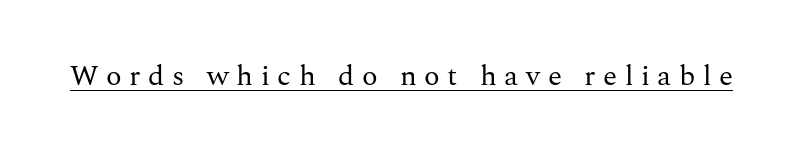
The image shows 29 px regular-weight serif type, upright; set unusually wide letter spacing (+0.26 em), underlined; medium stroke contrast and a medium x-height.
